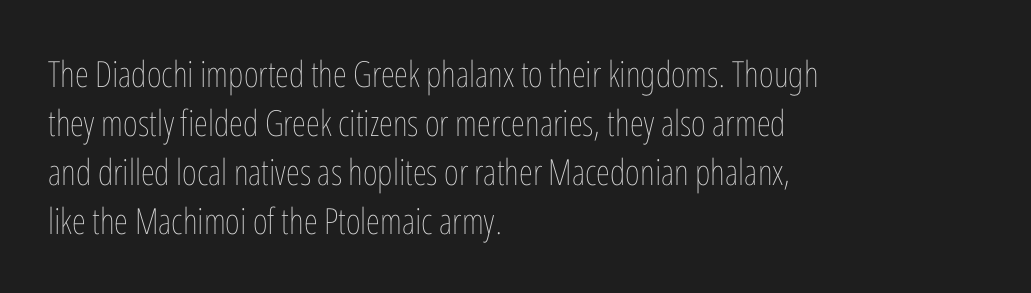
Vertically, the passage feels balanced, rows spaced as you'd expect. The specimen omits any rule beneath the text block's lines. Notice how the stems are strictly vertical — no italics here. Notice how the passage keeps a crisp vertical edge on the left only. Spacing verdict: proportional, widths tailored to each character.
